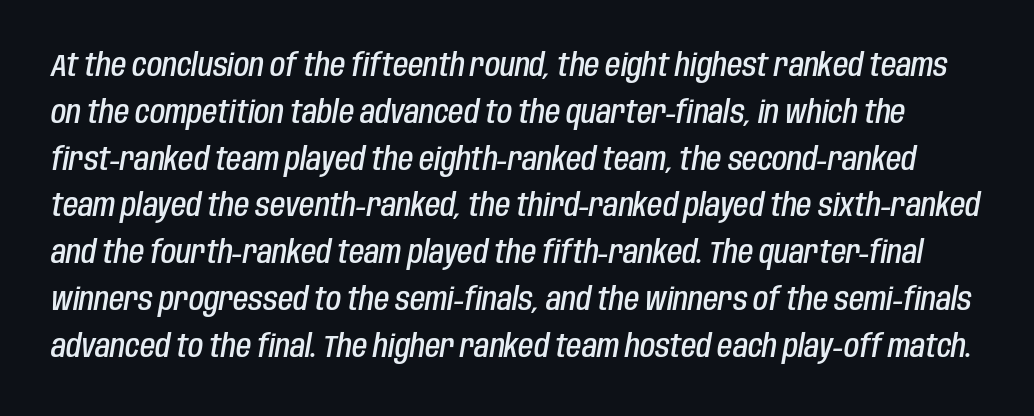
Q: Is the text bold? A: Semi-bold.
Q: Is the text italic (slanted)? A: Yes, it leans right by about 10 degrees.
Q: Is the text underlined? A: No.
Q: Is the spacing between letters normal or unusually wide? A: Normal.
Q: Is the spacing between lines tight, normal or loose? A: Normal.
Q: Width (condensed, normal, or wide)? A: Condensed.
Q: Stroke contrast? A: Low.
Q: x-height? A: Large.
Q: Monospaced? A: No.
